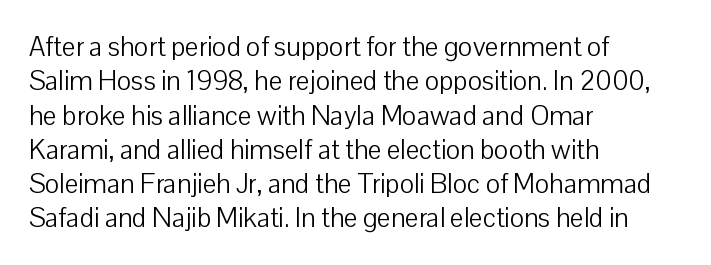
The image shows 27 px text type, upright; set left-aligned, normal line spacing (1.27x), normal letter spacing, not underlined.
